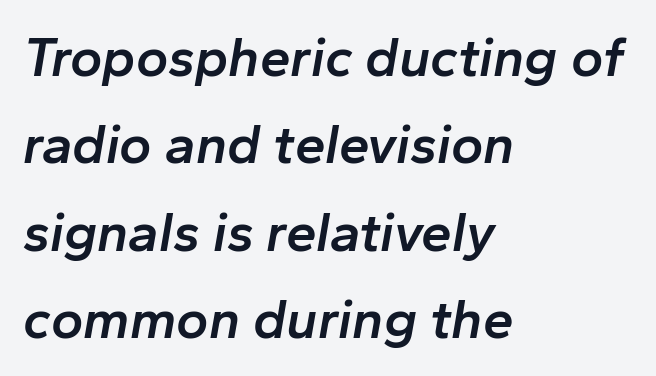
The image shows 55 px semibold type, italic (leaning right); set left-aligned, normal line spacing (1.59x), normal letter spacing, not underlined; low stroke contrast and a medium x-height.
